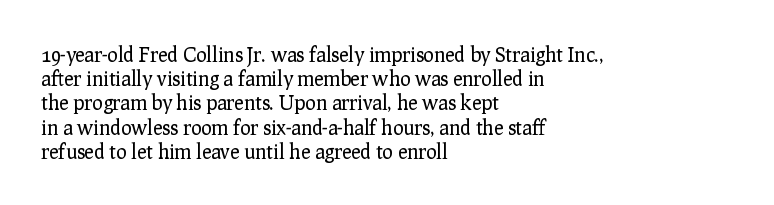
Q: Is the text bold? A: No.
Q: Is the text italic (slanted)? A: No, it is upright.
Q: Is the text underlined? A: No.
Q: How is the paragraph aligned? A: Left-aligned.
Q: Is the spacing between letters normal or unusually wide? A: Normal.
